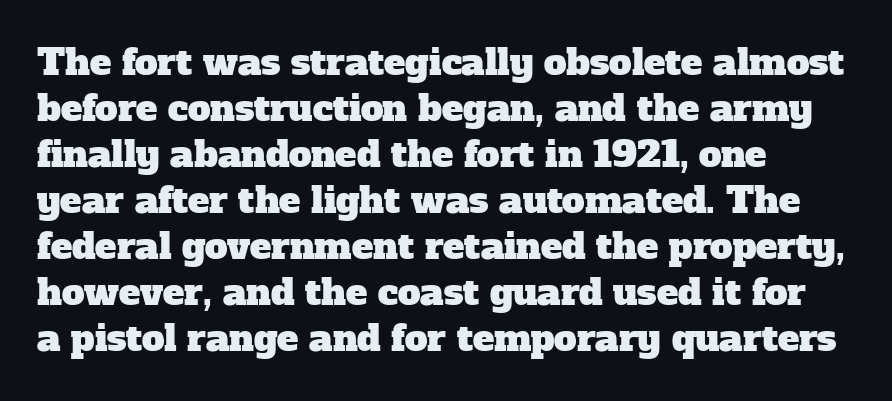
Q: Is the typeface a serif or a sans-serif typeface? A: Serif.
Q: Is the text underlined? A: No.
Q: How is the paragraph aligned? A: Left-aligned.
Q: Is the spacing between letters normal or unusually wide? A: Normal.
Q: Is the spacing between lines tight, normal or loose? A: Normal.
Q: Width (condensed, normal, or wide)? A: Normal.
Q: Stroke contrast? A: Low.
Q: x-height? A: Medium.
Q: Monospaced? A: No.
